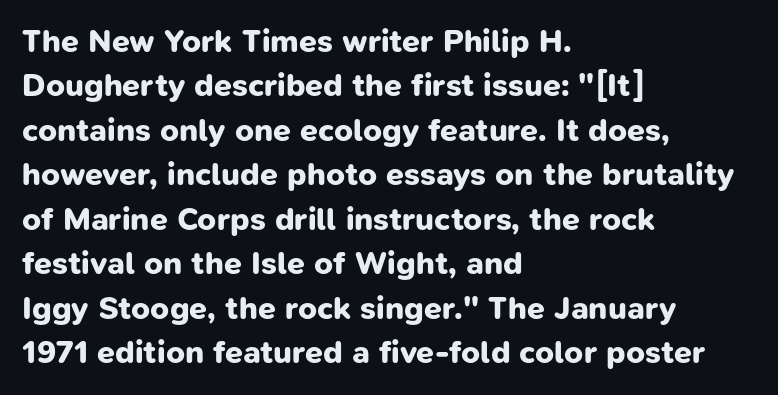
The image shows 32 px bold sans-serif type; set left-aligned, normal line spacing (1.39x), normal letter spacing, not underlined; low stroke contrast and a medium x-height.
